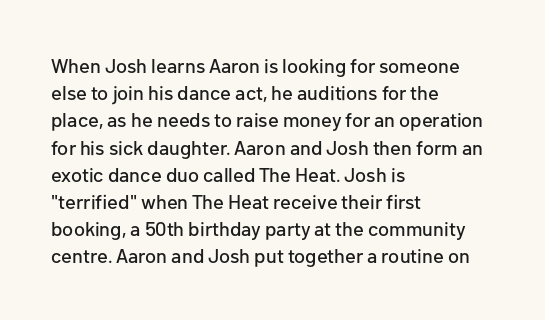
Q: Is the text italic (slanted)? A: No, it is upright.
Q: Is the text underlined? A: No.
Q: How is the paragraph aligned? A: Left-aligned.
Q: Is the spacing between letters normal or unusually wide? A: Normal.
Q: Is the spacing between lines tight, normal or loose? A: Normal.
